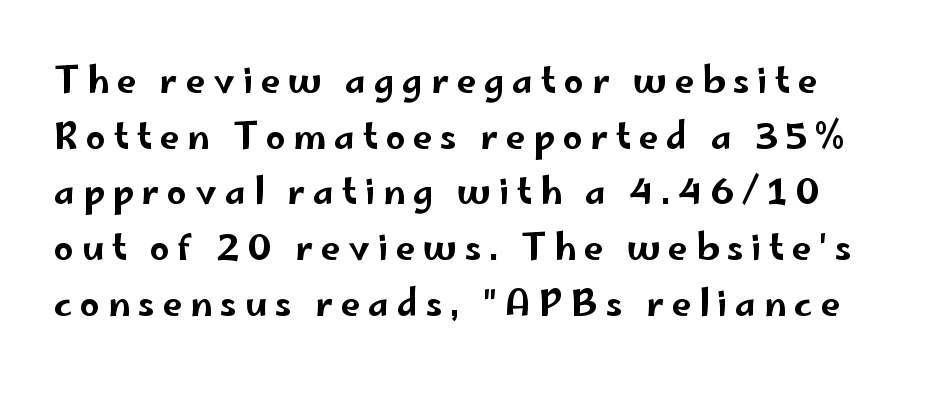
{"serif": "no", "italic": "no", "width": "wide", "stroke_contrast": "low", "x_height": "small", "monospaced": "no", "underline": "no", "line_spacing": "normal", "line_spacing_ratio": 1.59, "letter_spacing": "wide", "letter_spacing_em": 0.22, "glyph_px": 35}
